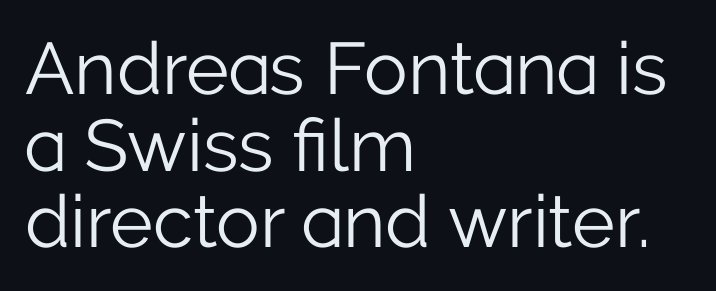
Q: Is the text bold? A: No.
Q: Is the text italic (slanted)? A: No, it is upright.
Q: Is the typeface a serif or a sans-serif typeface? A: Sans-serif.
Q: Is the text underlined? A: No.
Q: How is the paragraph aligned? A: Left-aligned.
Q: Is the spacing between letters normal or unusually wide? A: Normal.
Q: Is the spacing between lines tight, normal or loose? A: Tight.
Q: Width (condensed, normal, or wide)? A: Normal.
Q: Stroke contrast? A: Low.
Q: x-height? A: Medium.
Q: Monospaced? A: No.
